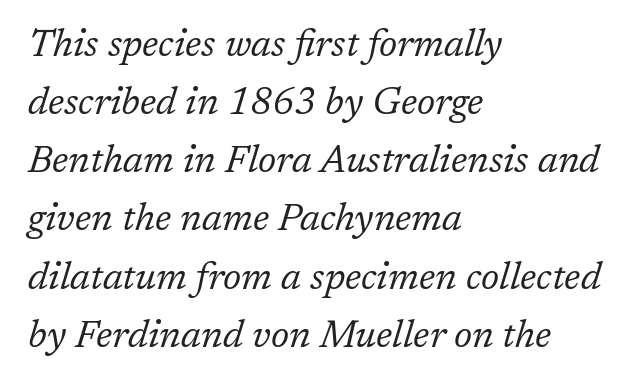
The image shows 38 px regular-weight serif type, italic (leaning right); set left-aligned, normal line spacing (1.53x), normal letter spacing, not underlined; low stroke contrast and a medium x-height.
